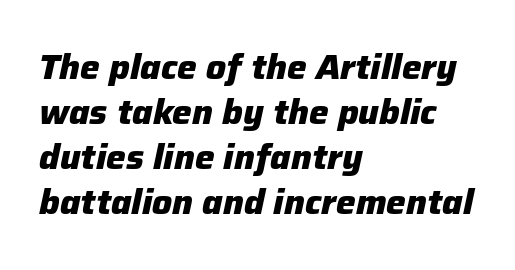
The ragged edge is on the right, which tells us the setting is flush left. Compared with ordinary roman type, these characters are visibly tilted. Baseline-to-baseline distance is the conventional proportion of letter height. You could not count columns in this text — the font is proportionally spaced. Nobody touched the tracking dial on this one. This is heavy type, rendered in bold.
